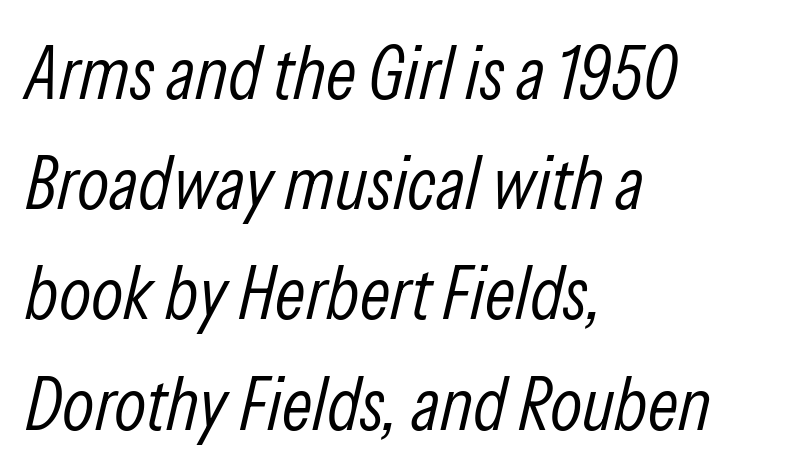
The image shows 75 px light, condensed type, italic (leaning right); set left-aligned, normal line spacing (1.47x), normal letter spacing, not underlined; low stroke contrast and a medium x-height.
